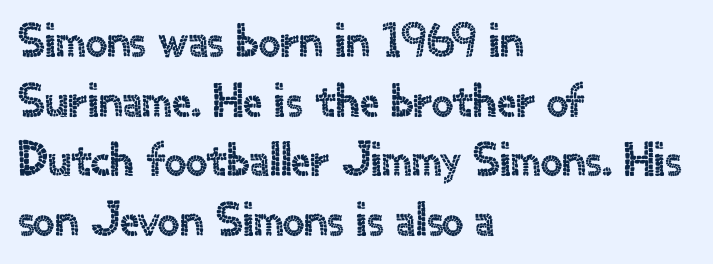
The image shows 48 px sans-serif type, upright; set left-aligned, line spacing 1.24x, normal letter spacing, not underlined; a small x-height.
